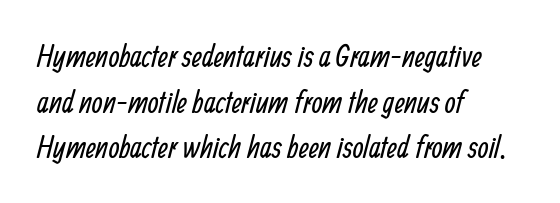
{"serif": "no", "bold": "no", "weight": "regular", "width": "condensed", "stroke_contrast": "low", "x_height": "medium", "monospaced": "no", "underline": "no", "align": "left", "line_spacing": "normal", "line_spacing_ratio": 1.47, "letter_spacing": "normal", "letter_spacing_em": 0.0, "glyph_px": 31}
